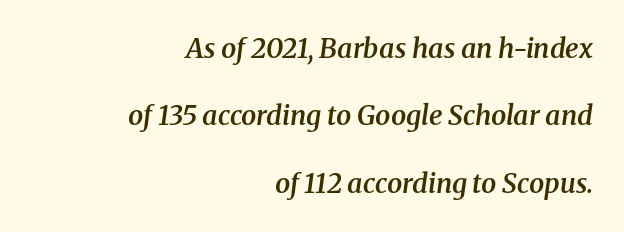
Descenders hang freely into open space. The face used here is a semibold: visibly heavier than regular, lighter than bold. Notice how the stems are inclined rather than vertical — that's the hallmark of italics. Layout note: lines flush right. This sample uses plain, unmodified letter spacing. Rows of type keep a wide berth in the vertical direction.
